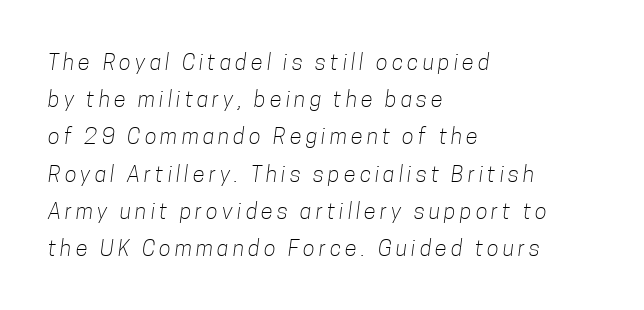
This sample is left-justified, so line endings fall wherever the words run out. Successive baselines arrive at the customary interval. The passage shown is not underscored anywhere. No extra ink here — the face is not bold.
